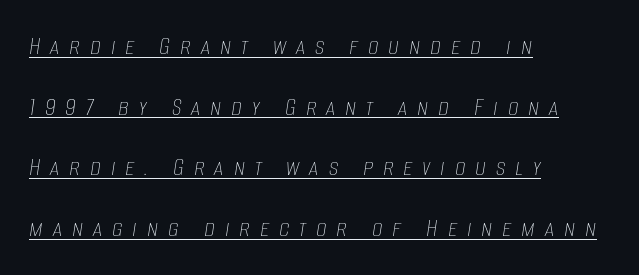
Q: Is the text bold? A: No.
Q: Is the text italic (slanted)? A: Yes, it leans right by about 8 degrees.
Q: Is the text underlined? A: Yes.
Q: How is the paragraph aligned? A: Left-aligned.
Q: Is the spacing between letters normal or unusually wide? A: Unusually wide.
Q: Is the spacing between lines tight, normal or loose? A: Loose.
